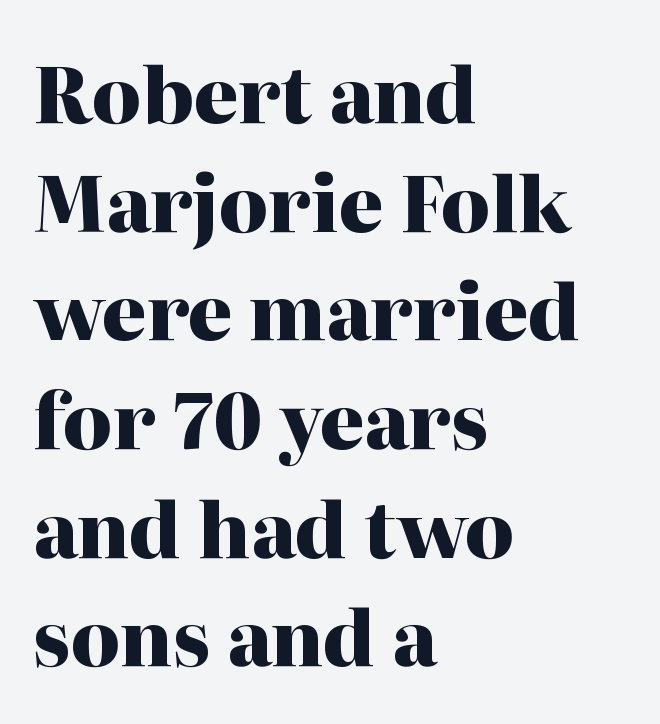
Q: Is the text bold? A: Yes.
Q: Is the text italic (slanted)? A: No, it is upright.
Q: Is the typeface a serif or a sans-serif typeface? A: Serif.
Q: Is the text underlined? A: No.
Q: How is the paragraph aligned? A: Left-aligned.
Q: Is the spacing between letters normal or unusually wide? A: Normal.
Q: Is the spacing between lines tight, normal or loose? A: Normal.
Q: Width (condensed, normal, or wide)? A: Normal.
Q: Stroke contrast? A: High.
Q: x-height? A: Medium.
Q: Monospaced? A: No.
